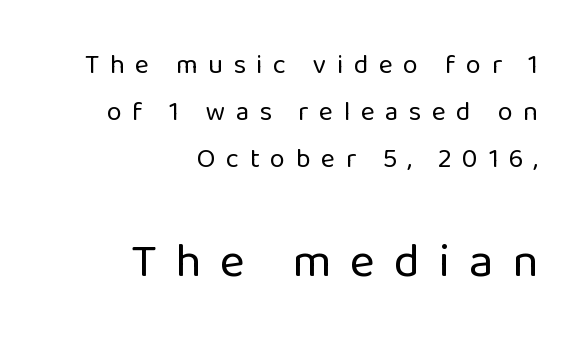
The image shows 48 px regular-weight sans-serif type, upright; set right-aligned, line spacing 1.74x, unusually wide letter spacing (+0.39 em), not underlined; the second (bottom) block is 1.78x larger; low stroke contrast and a medium x-height.
